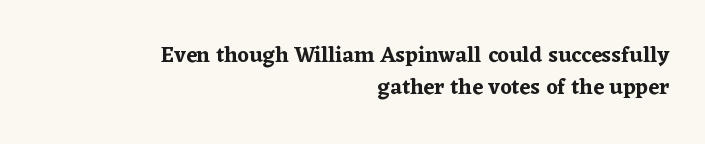
Q: Is the text italic (slanted)? A: No, it is upright.
Q: Is the text underlined? A: No.
Q: How is the paragraph aligned? A: Right-aligned.
Q: Is the spacing between letters normal or unusually wide? A: Normal.
Q: Is the spacing between lines tight, normal or loose? A: Normal.
